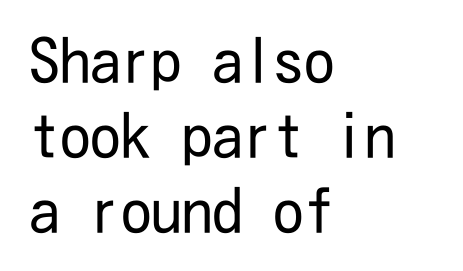
Q: Is the text bold? A: No.
Q: Is the text italic (slanted)? A: No, it is upright.
Q: Is the typeface a serif or a sans-serif typeface? A: Sans-serif.
Q: Is the text underlined? A: No.
Q: How is the paragraph aligned? A: Left-aligned.
Q: Is the spacing between letters normal or unusually wide? A: Normal.
Q: Width (condensed, normal, or wide)? A: Condensed.
Q: Stroke contrast? A: Low.
Q: x-height? A: Medium.
